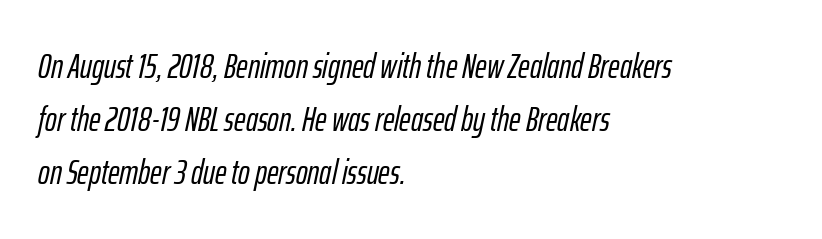
Q: Is the text italic (slanted)? A: Yes, it leans right by about 12 degrees.
Q: Is the text underlined? A: No.
Q: How is the paragraph aligned? A: Left-aligned.
Q: Is the spacing between letters normal or unusually wide? A: Normal.
Q: Is the spacing between lines tight, normal or loose? A: Normal.
Q: Width (condensed, normal, or wide)? A: Condensed.
Q: Stroke contrast? A: Low.
Q: x-height? A: Medium.
Q: Monospaced? A: No.
